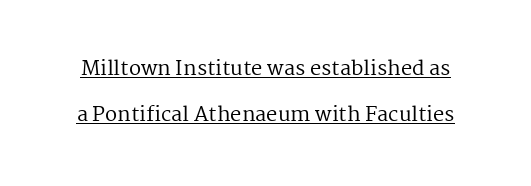
The image shows 20 px text type, upright; set loose line spacing (2.31x), normal letter spacing, underlined.
